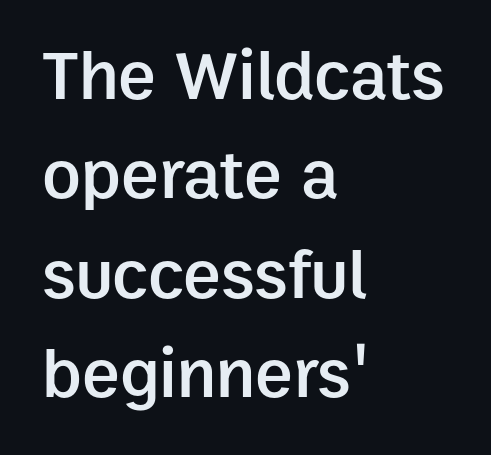
A semibold gives these letters moderate extra thickness, short of bold. Each line starts at the same left margin while the right side varies. Each letter's strokes conclude bluntly, with no projecting serifs. Any mark beneath the type? The region is blank. A typesetter would call this proportional, since set widths differ per character.
